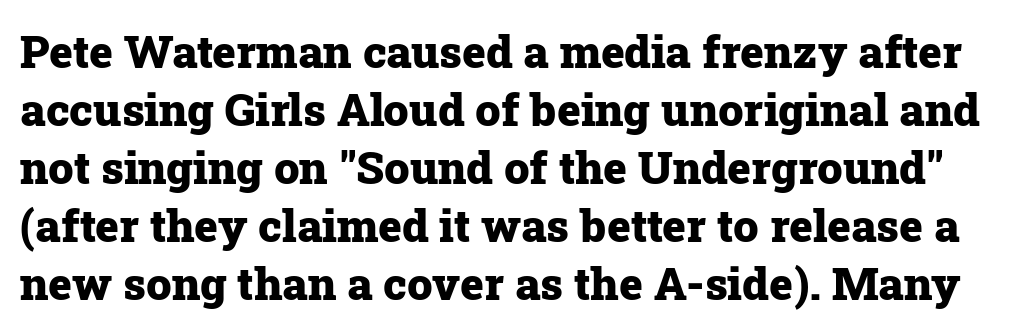
The font's upright variant was chosen for this text. The face used here is proportionally spaced, like ordinary book or web type. Typesetter's note: full bold, strokes at maximum text heaviness. Stroke terminals: seriffed. The gaps between neighbouring characters are ordinary and unremarkable.
